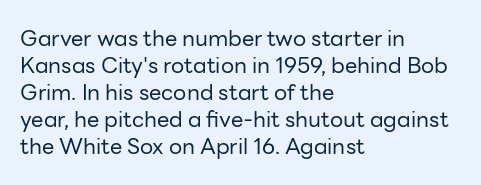
Beneath every word, the page is bare. The lettering holds an erect, upright posture throughout. Caption: face not bold, strokes unweighted. The gaps between neighbouring characters are ordinary and unremarkable.
